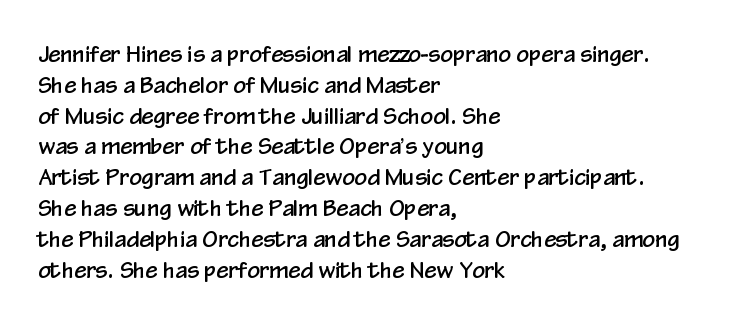
The image shows 22 px text type, upright; set left-aligned, normal line spacing (1.4x), normal letter spacing, not underlined.
